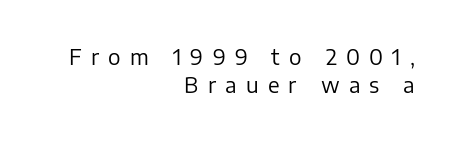
The image shows 21 px text type, upright; set right-aligned, normal line spacing (1.31x), unusually wide letter spacing (+0.44 em), not underlined.
